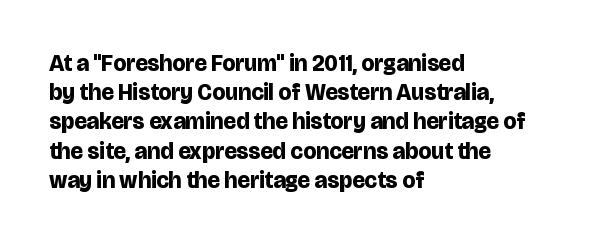
Is the block centered? No — it sits flush against the left margin. Strong, thick strokes mark this as bold type. Plain, unruled lines of type. Nothing unusual about the tracking: characters are spaced as the font intends. When letters stand straight like this, we call the style roman or upright. One glance says typical: line gaps are just what's usual.
